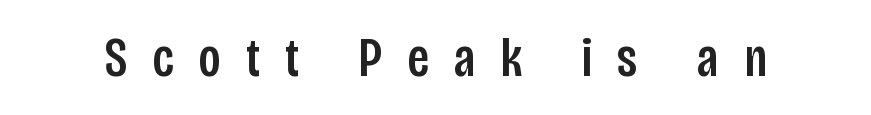
Q: Is the text italic (slanted)? A: No, it is upright.
Q: Is the typeface a serif or a sans-serif typeface? A: Sans-serif.
Q: Is the text underlined? A: No.
Q: Is the spacing between letters normal or unusually wide? A: Unusually wide.
Q: Width (condensed, normal, or wide)? A: Condensed.
Q: Stroke contrast? A: Low.
Q: x-height? A: Large.
Q: Monospaced? A: No.
